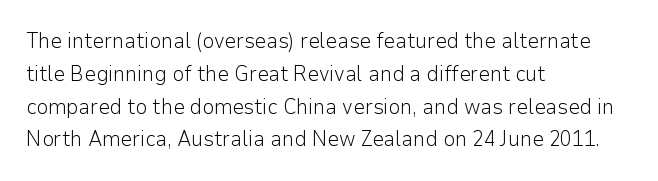
{"italic": "no", "bold": "no", "underline": "no", "align": "left", "line_spacing": "normal", "line_spacing_ratio": 1.56, "letter_spacing": "normal", "letter_spacing_em": 0.0, "glyph_px": 21}
